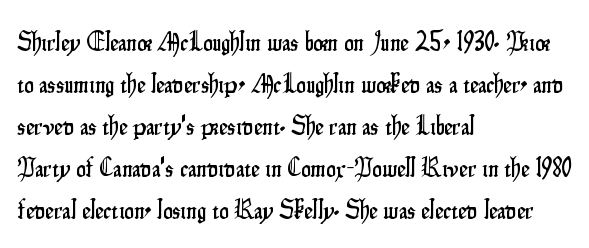
Quick note: underline off. The typesetter chose a ragged-right arrangement here. Posture: straight, roman, zero tilt. Leading: standard. Words appear dense and cohesive because spacing is normal.
